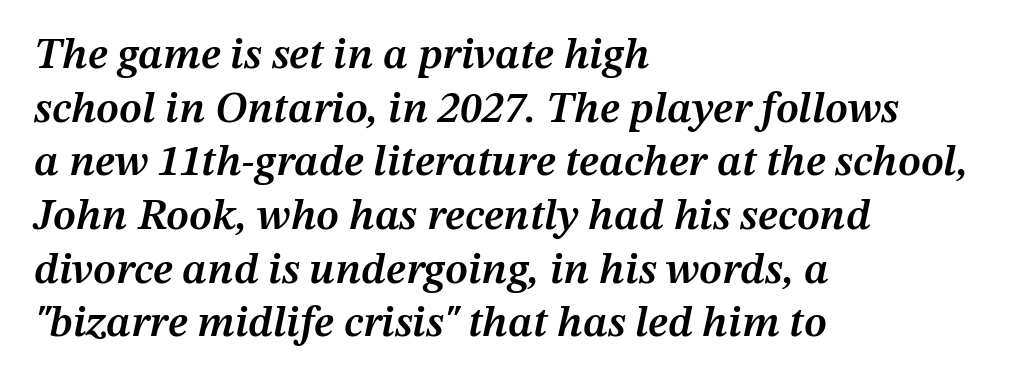
The image shows 44 px semibold type, italic (leaning right); set left-aligned, line spacing 1.22x, normal letter spacing, not underlined; medium stroke contrast and a medium x-height.
